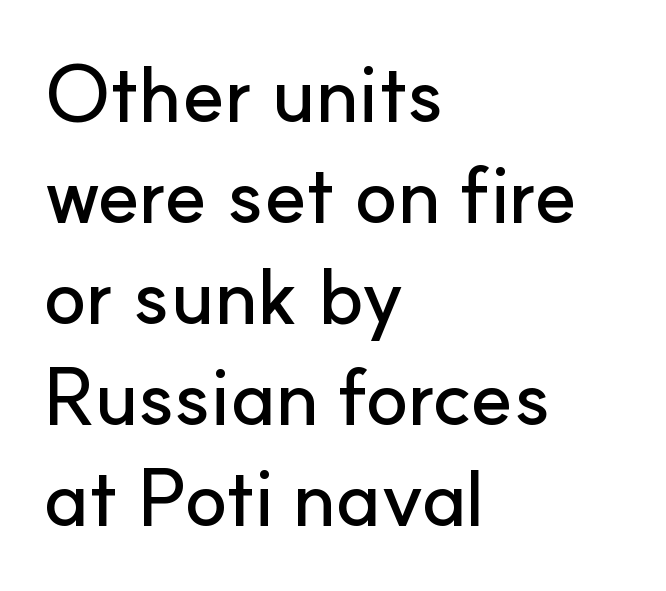
Q: Is the text italic (slanted)? A: No, it is upright.
Q: Is the typeface a serif or a sans-serif typeface? A: Sans-serif.
Q: Is the text underlined? A: No.
Q: How is the paragraph aligned? A: Left-aligned.
Q: Is the spacing between letters normal or unusually wide? A: Normal.
Q: Is the spacing between lines tight, normal or loose? A: Normal.
Q: Width (condensed, normal, or wide)? A: Normal.
Q: Stroke contrast? A: Low.
Q: x-height? A: Small.
Q: Monospaced? A: No.
